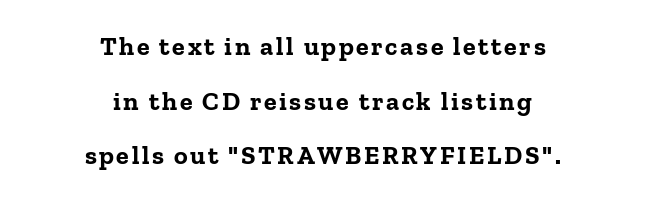
Vertical strokes here are truly vertical. Honestly, the rows look like they've been pulled way apart. Line starts and ends both wander, symmetrically. Weight check: bold — yes, fully.
